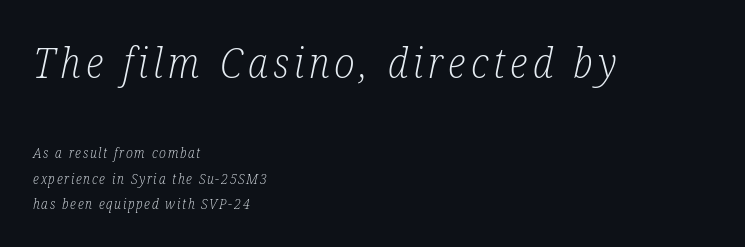
The image shows 42 px light, condensed serif type, italic (leaning right); set left-aligned, line spacing 1.82x, not underlined; the first (top) block is 3.0x larger; low stroke contrast and a medium x-height.
